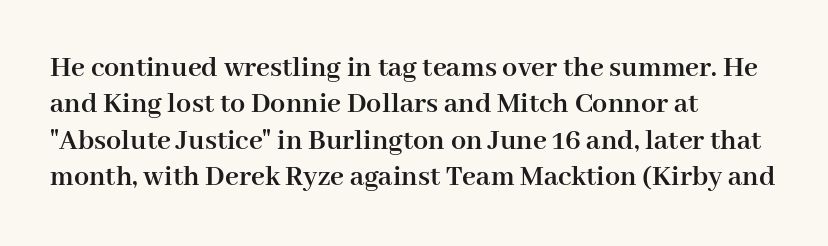
Q: Is the text bold? A: Yes.
Q: Is the text italic (slanted)? A: No, it is upright.
Q: Is the typeface a serif or a sans-serif typeface? A: Serif.
Q: Is the text underlined? A: No.
Q: How is the paragraph aligned? A: Left-aligned.
Q: Is the spacing between letters normal or unusually wide? A: Normal.
Q: Width (condensed, normal, or wide)? A: Normal.
Q: Stroke contrast? A: High.
Q: x-height? A: Medium.
Q: Monospaced? A: No.
